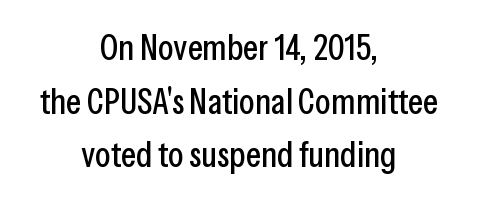
{"serif": "no", "italic": "no", "width": "condensed", "stroke_contrast": "low", "x_height": "medium", "monospaced": "no", "underline": "no", "align": "center", "line_spacing": "normal", "line_spacing_ratio": 1.49, "letter_spacing": "normal", "letter_spacing_em": 0.0, "glyph_px": 36}
